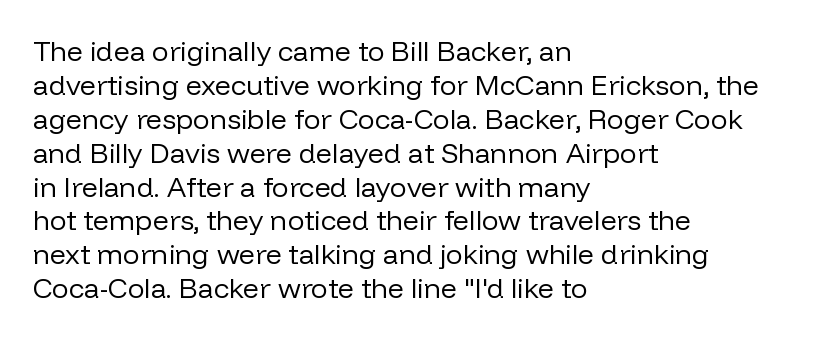
{"serif": "no", "italic": "no", "bold": "no", "weight": "regular", "width": "normal", "stroke_contrast": "low", "x_height": "medium", "monospaced": "no", "underline": "no", "align": "left", "line_spacing_ratio": 1.21, "letter_spacing": "normal", "letter_spacing_em": 0.0, "glyph_px": 28}
